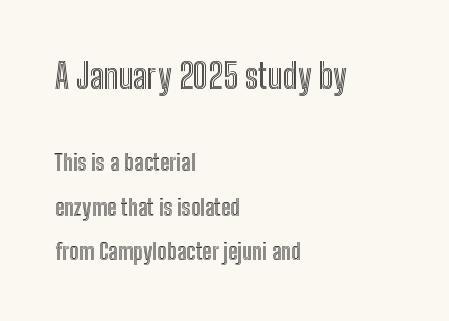
Q: Is the text italic (slanted)? A: No, it is upright.
Q: Is the text underlined? A: No.
Q: How is the paragraph aligned? A: Left-aligned.
Q: Is the spacing between letters normal or unusually wide? A: Normal.
Q: Is the spacing between lines tight, normal or loose? A: Loose.
Q: Which block of text is set in a larger size, the first (top) or the second (bottom)? A: The first (top) one.
Q: Width (condensed, normal, or wide)? A: Condensed.
Q: x-height? A: Medium.
Q: Monospaced? A: No.
